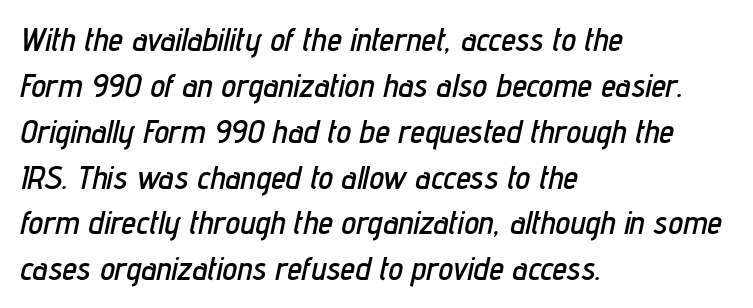
The space between consecutive lines is moderate. The baseline area is clear. It's the slanting kind of type. These lines stack with their left ends in a neat column. Spacing between characters is what you'd get straight out of the box.
